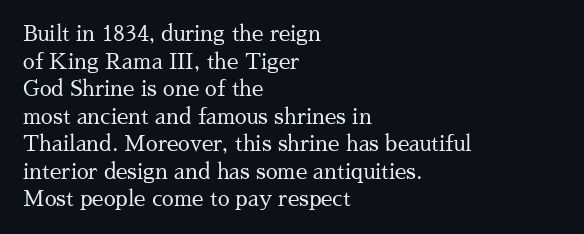
The image shows 21 px text type, upright; set left-aligned, normal line spacing (1.31x), normal letter spacing, not underlined.
